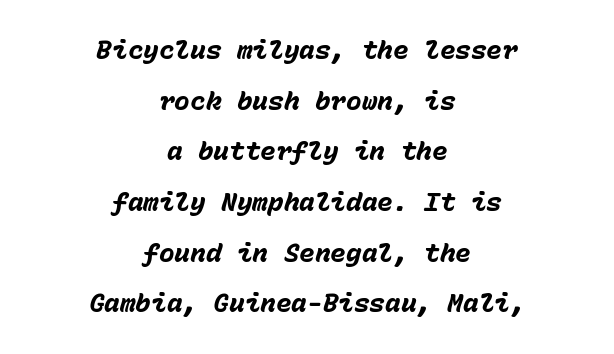
The image shows 26 px bold type, italic (leaning right); set centered, loose line spacing (1.95x), normal letter spacing, not underlined.
